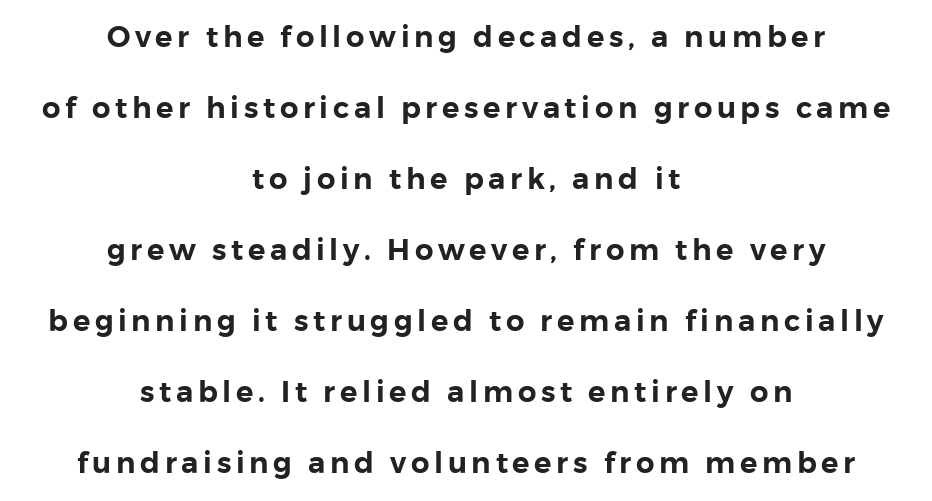
{"serif": "no", "italic": "no", "width": "normal", "stroke_contrast": "low", "x_height": "medium", "monospaced": "no", "underline": "no", "align": "center", "line_spacing": "loose", "line_spacing_ratio": 2.45, "glyph_px": 29}
